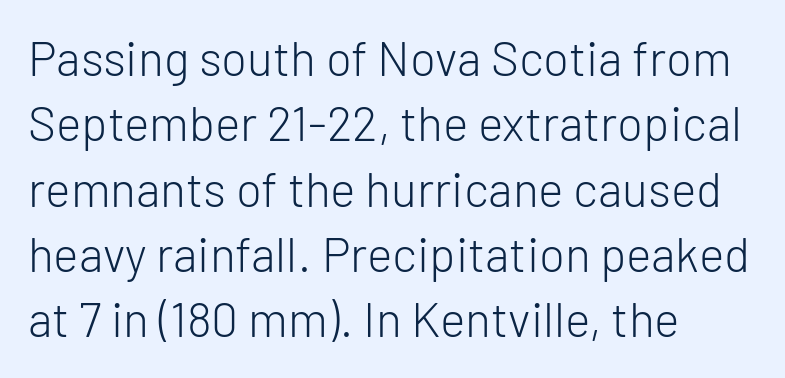
Q: Is the text bold? A: No.
Q: Is the text italic (slanted)? A: No, it is upright.
Q: Is the typeface a serif or a sans-serif typeface? A: Sans-serif.
Q: Is the text underlined? A: No.
Q: How is the paragraph aligned? A: Left-aligned.
Q: Is the spacing between letters normal or unusually wide? A: Normal.
Q: Is the spacing between lines tight, normal or loose? A: Normal.
Q: Width (condensed, normal, or wide)? A: Normal.
Q: Stroke contrast? A: Low.
Q: x-height? A: Medium.
Q: Monospaced? A: No.
